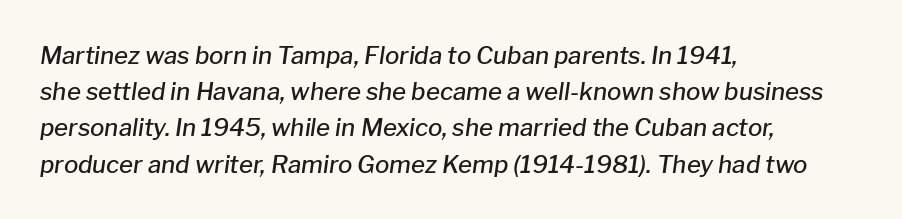
{"italic": "yes", "lean": "right", "slant_degrees": 8, "bold": "semi", "underline": "no", "align": "left", "line_spacing": "normal", "line_spacing_ratio": 1.51, "letter_spacing": "normal", "letter_spacing_em": 0.0, "glyph_px": 24}
